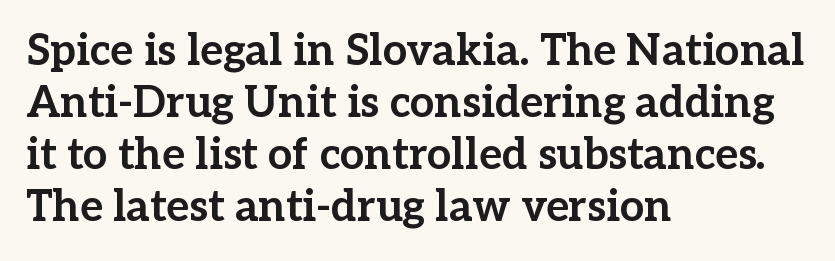
Vertical strokes here are truly vertical. The passage shown is typeset with a serif family. The face used here is proportionally spaced, like ordinary book or web type. The typesetting leans heavy: a genuine bold. Letters rest on an invisible, unmarked baseline. Visually the block forms a straight wall on the left and a jagged coastline on the right.
